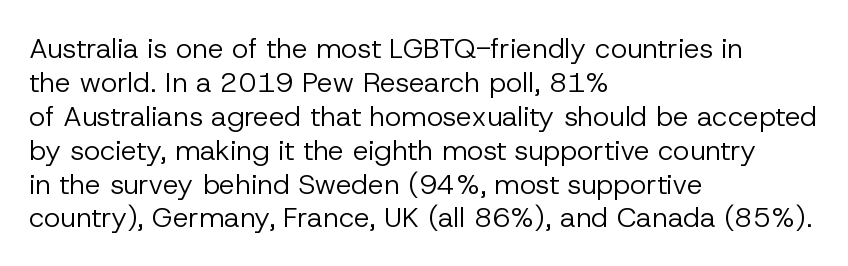
The image shows 28 px regular-weight sans-serif type, upright; set left-aligned, line spacing 1.21x, normal letter spacing, not underlined; low stroke contrast and a medium x-height.
